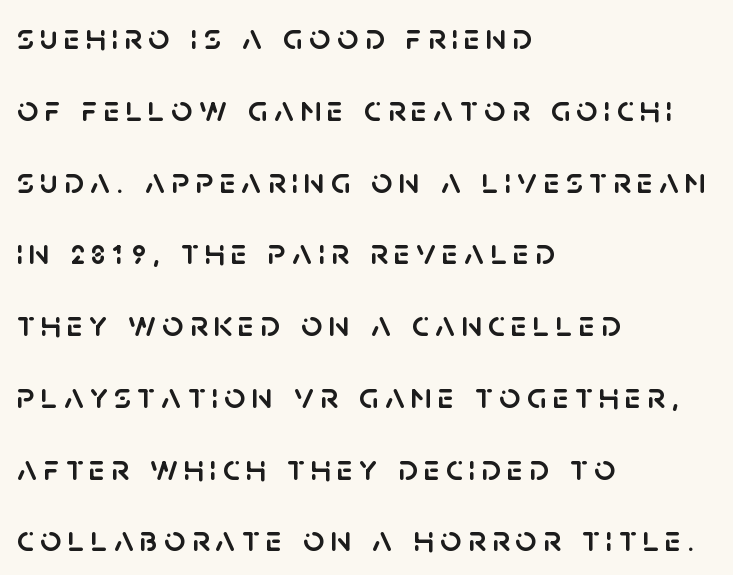
The letters advance in unequal steps, a hallmark of proportional type. Baseline-to-baseline distance is far greater than the letter height. Every character sits straight up, as roman type does. No feet cap the strokes, marking this as sans-serif type. The glyphs are unaccompanied by any horizontal stroke below them.
